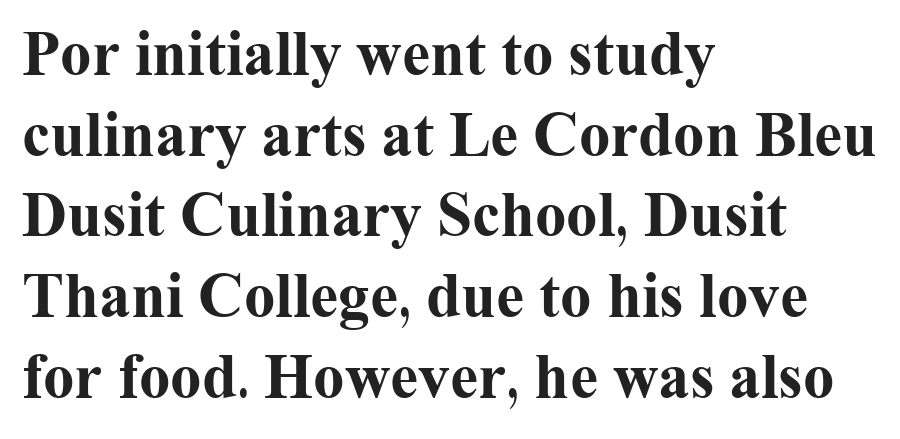
{"serif": "yes", "italic": "no", "bold": "yes", "weight": "bold", "width": "normal", "stroke_contrast": "medium", "x_height": "medium", "monospaced": "no", "underline": "no", "align": "left", "line_spacing": "normal", "line_spacing_ratio": 1.28, "letter_spacing": "normal", "letter_spacing_em": 0.0, "glyph_px": 63}
